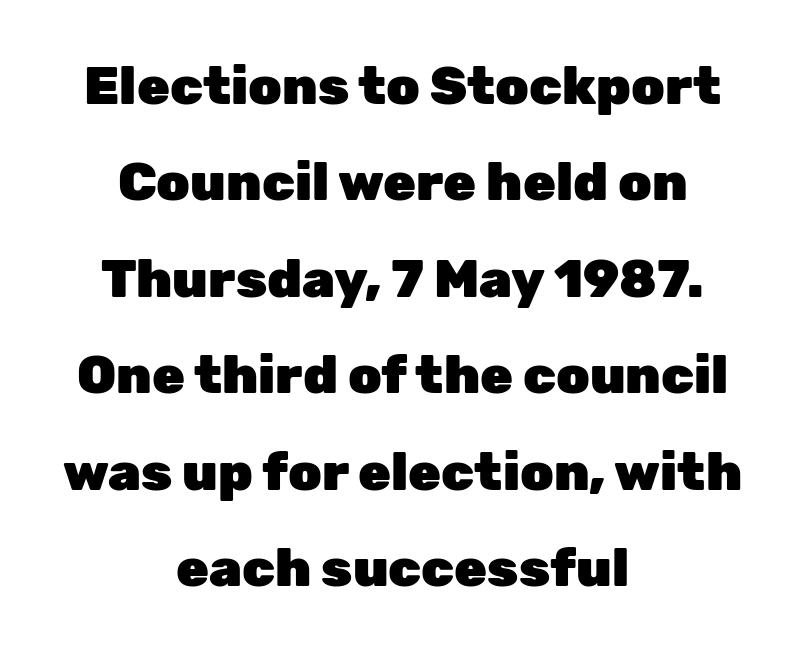
{"serif": "no", "italic": "no", "bold": "yes", "weight": "heavy", "width": "normal", "stroke_contrast": "low", "x_height": "medium", "monospaced": "no", "underline": "no", "align": "center", "line_spacing_ratio": 1.82, "letter_spacing": "normal", "letter_spacing_em": 0.0, "glyph_px": 53}
